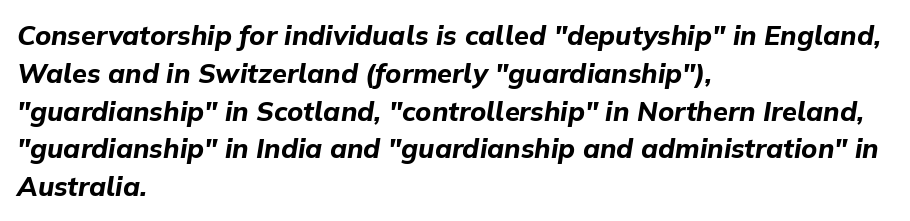
{"italic": "yes", "lean": "right", "slant_degrees": 9, "bold": "yes", "underline": "no", "align": "left", "line_spacing": "normal", "line_spacing_ratio": 1.4, "letter_spacing": "normal", "letter_spacing_em": 0.0, "glyph_px": 27}
